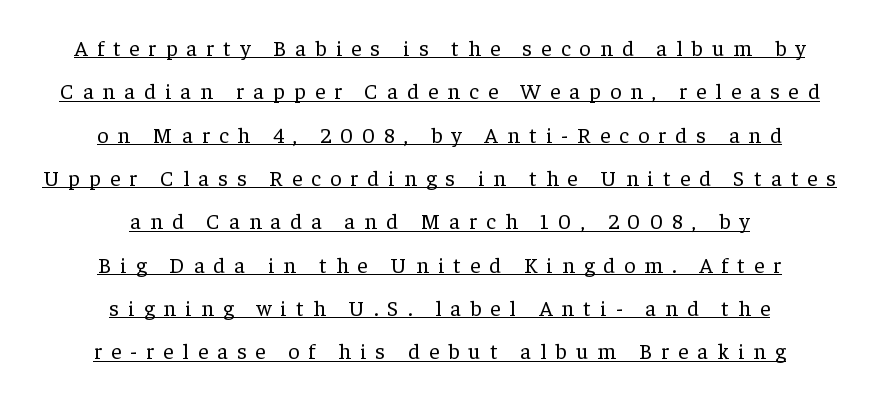
Q: Is the text bold? A: No.
Q: Is the text italic (slanted)? A: No, it is upright.
Q: Is the text underlined? A: Yes.
Q: How is the paragraph aligned? A: Centered.
Q: Is the spacing between letters normal or unusually wide? A: Unusually wide.
Q: Is the spacing between lines tight, normal or loose? A: Loose.
